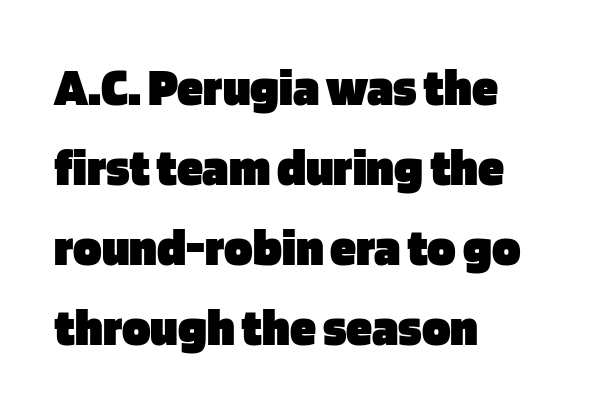
Do the letters lean? They stand straight. Whoever set this chose a conventional vertical rhythm. Line starts are locked; line ends wander. The characters display no serif detailing; their extremities are plain. The letters sit at their default tracking, neither squeezed nor spread.
